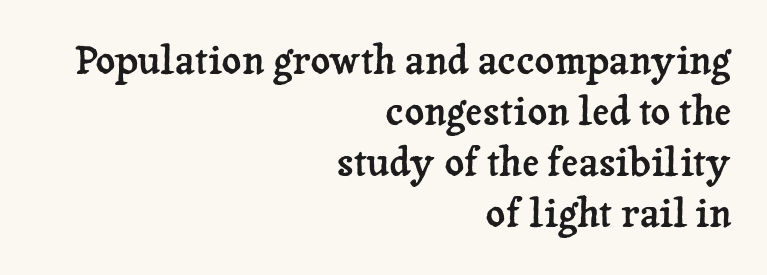
Unlike a clean sans, this face finishes its strokes with serifs. Is the block centered? No — it sits flush against the right margin. You could not count columns in this text — the font is proportionally spaced. Unlike italic type, these characters show no tilt at all.
